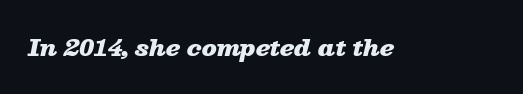
{"italic": "yes", "lean": "right", "slant_degrees": 13, "bold": "yes", "underline": "no", "letter_spacing": "normal", "letter_spacing_em": 0.0, "glyph_px": 22}
